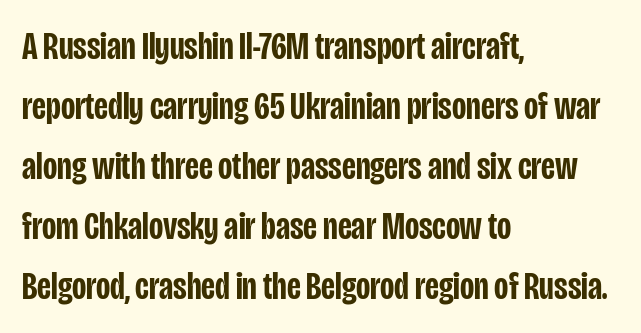
{"serif": "no", "italic": "no", "bold": "semi", "weight": "semibold", "width": "condensed", "stroke_contrast": "low", "x_height": "large", "monospaced": "no", "underline": "no", "align": "left", "line_spacing": "normal", "line_spacing_ratio": 1.54, "letter_spacing": "normal", "letter_spacing_em": 0.0, "glyph_px": 39}
